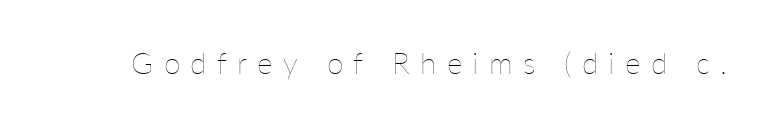
Q: Is the text bold? A: No.
Q: Is the text italic (slanted)? A: No, it is upright.
Q: Is the text underlined? A: No.
Q: Is the spacing between letters normal or unusually wide? A: Unusually wide.
Q: Width (condensed, normal, or wide)? A: Normal.
Q: Stroke contrast? A: Low.
Q: x-height? A: Medium.
Q: Monospaced? A: No.
